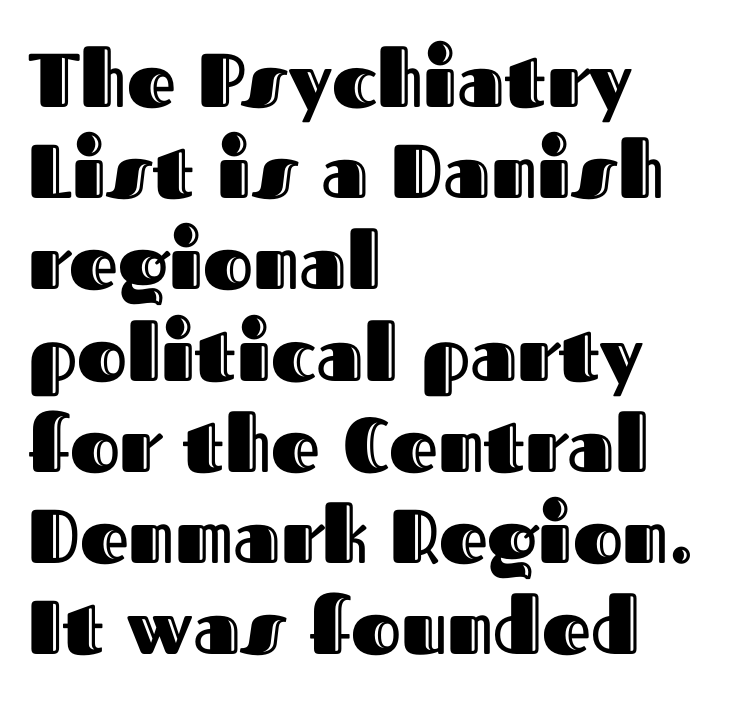
Designer's note — italics off, roman on. Think of a printed novel: that variable character pitch is what you see here. Each row of text sits above clean, open space. Where is the straight margin? On the left.
